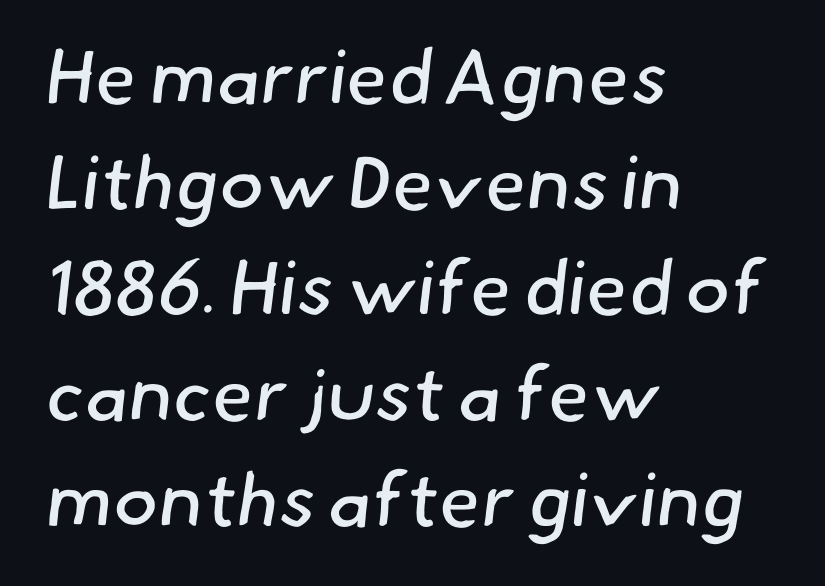
{"serif": "no", "bold": "no", "weight": "regular", "width": "normal", "stroke_contrast": "low", "x_height": "small", "monospaced": "no", "underline": "no", "align": "left", "line_spacing": "normal", "line_spacing_ratio": 1.39, "letter_spacing": "normal", "letter_spacing_em": 0.0, "glyph_px": 76}
